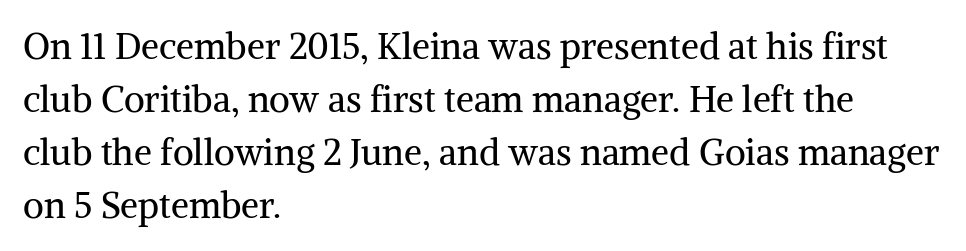
The image shows 36 px regular-weight serif type, upright; set left-aligned, normal line spacing (1.47x), normal letter spacing, not underlined; medium stroke contrast and a medium x-height.
